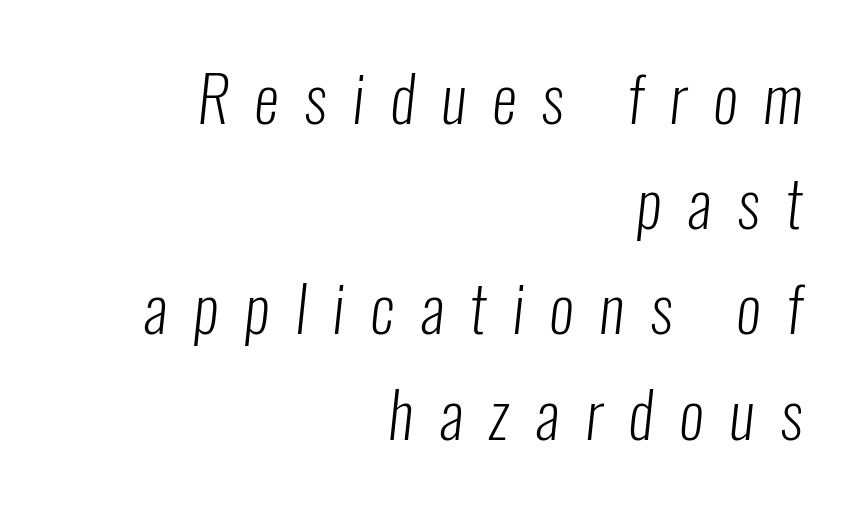
How would I describe the line gaps? Plain and ordinary. The cut favours lightness, reaching ordinary text weight at its darkest. Words float on clear page, feet unadorned. I'd call this a sans setting — the letters go barefoot. Does the copy run flush right? Yes — the right margin is perfectly even. Between one letter and the next there's a generous, obvious gap.
